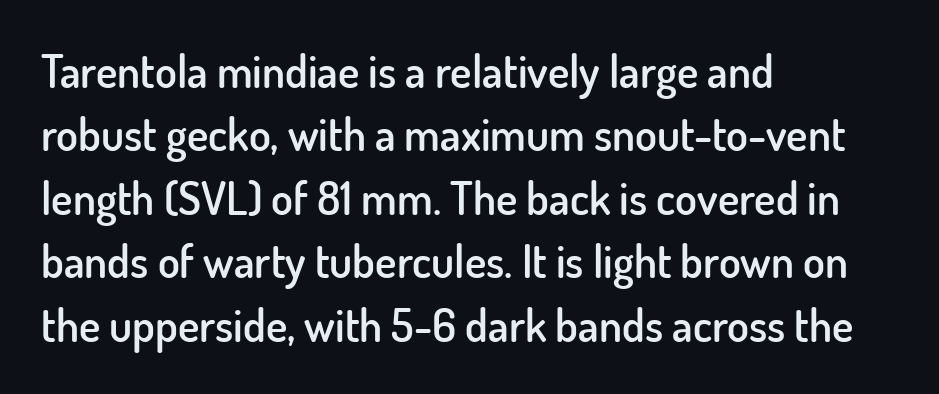
Q: Is the text bold? A: Semi-bold.
Q: Is the text italic (slanted)? A: No, it is upright.
Q: Is the typeface a serif or a sans-serif typeface? A: Sans-serif.
Q: Is the text underlined? A: No.
Q: How is the paragraph aligned? A: Left-aligned.
Q: Is the spacing between letters normal or unusually wide? A: Normal.
Q: Is the spacing between lines tight, normal or loose? A: Normal.
Q: Width (condensed, normal, or wide)? A: Normal.
Q: Stroke contrast? A: Low.
Q: x-height? A: Small.
Q: Monospaced? A: No.
